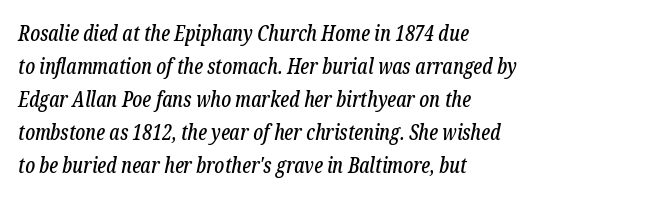
{"italic": "yes", "lean": "right", "slant_degrees": 12, "underline": "no", "align": "left", "line_spacing": "normal", "line_spacing_ratio": 1.57, "letter_spacing": "normal", "letter_spacing_em": 0.0, "glyph_px": 21}
